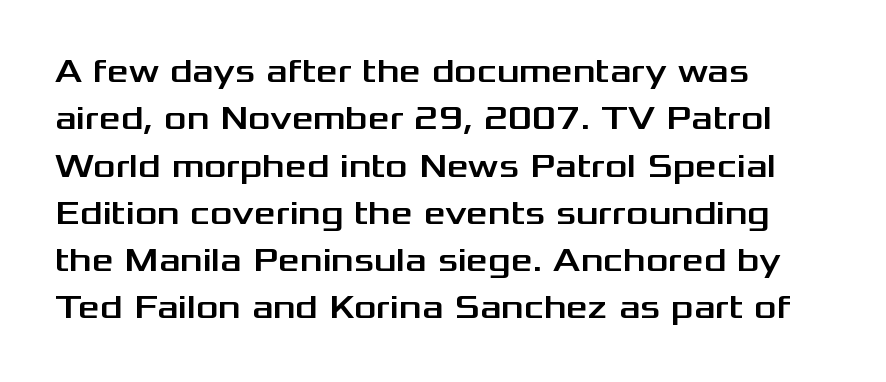
Q: Is the text italic (slanted)? A: No, it is upright.
Q: Is the typeface a serif or a sans-serif typeface? A: Sans-serif.
Q: Is the text underlined? A: No.
Q: How is the paragraph aligned? A: Left-aligned.
Q: Is the spacing between letters normal or unusually wide? A: Normal.
Q: Is the spacing between lines tight, normal or loose? A: Normal.
Q: Width (condensed, normal, or wide)? A: Wide.
Q: Stroke contrast? A: Medium.
Q: x-height? A: Medium.
Q: Monospaced? A: No.
